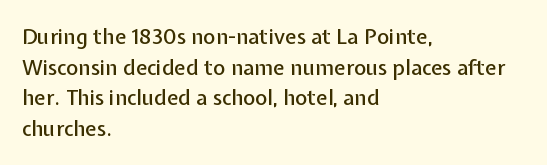
{"italic": "no", "underline": "no", "align": "left", "line_spacing": "normal", "line_spacing_ratio": 1.46, "letter_spacing": "normal", "letter_spacing_em": 0.0, "glyph_px": 21}
